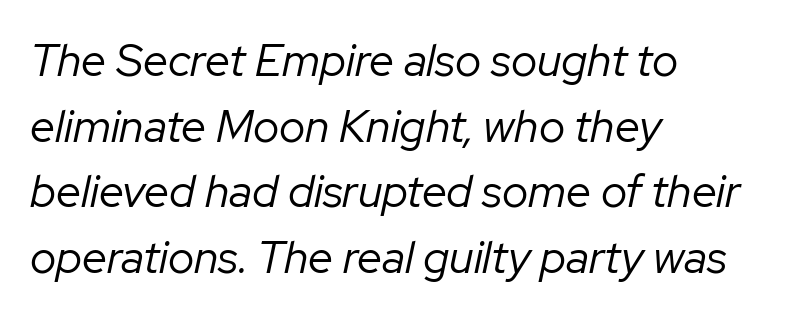
{"italic": "yes", "lean": "right", "slant_degrees": 12, "bold": "no", "weight": "regular", "width": "normal", "stroke_contrast": "low", "x_height": "medium", "monospaced": "no", "underline": "no", "align": "left", "line_spacing": "normal", "line_spacing_ratio": 1.46, "letter_spacing": "normal", "letter_spacing_em": 0.0, "glyph_px": 45}
